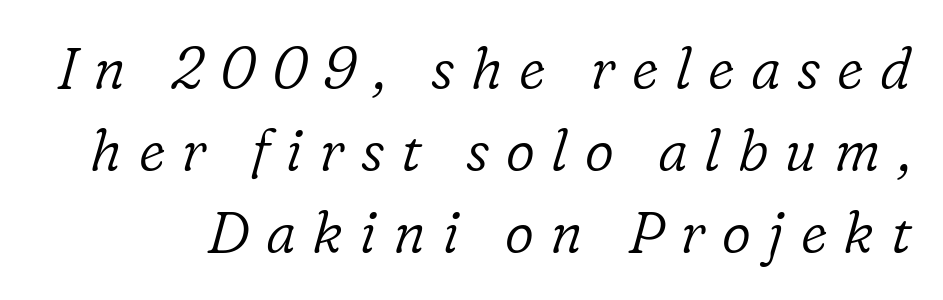
{"serif": "yes", "italic": "yes", "lean": "right", "slant_degrees": 16, "bold": "no", "weight": "light", "width": "normal", "stroke_contrast": "low", "x_height": "medium", "monospaced": "no", "underline": "no", "line_spacing": "normal", "line_spacing_ratio": 1.44, "letter_spacing": "wide", "letter_spacing_em": 0.29, "glyph_px": 57}
